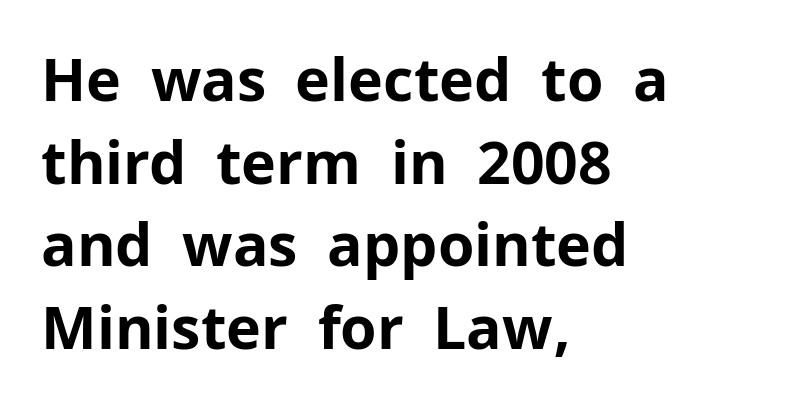
{"serif": "no", "italic": "no", "bold": "yes", "weight": "bold", "width": "normal", "stroke_contrast": "low", "x_height": "medium", "monospaced": "no", "underline": "no", "align": "left", "line_spacing": "normal", "line_spacing_ratio": 1.4, "letter_spacing": "normal", "letter_spacing_em": 0.0, "glyph_px": 59}
